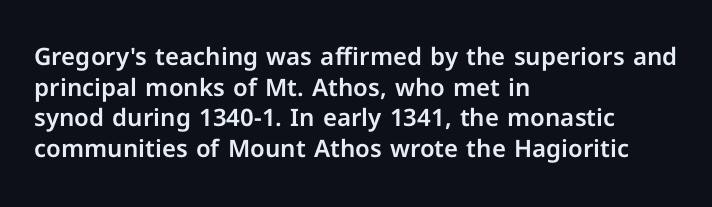
These lines stack with their left ends in a neat column. This sample uses plain, unmodified letter spacing. Rows of type keep a routine distance in the vertical direction. The glyphs are unaccompanied by any horizontal stroke below them. Vertical strokes here are truly vertical.
